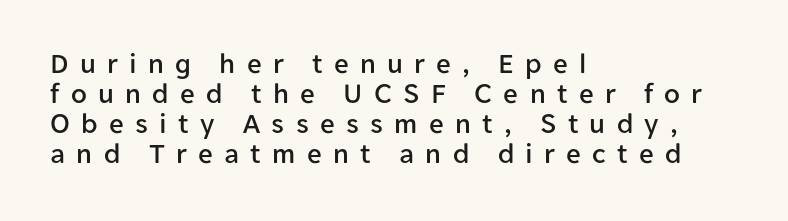
Honestly, the letter spacing is so wide it's the main thing you notice. Descenders are the only things crossing below the line. Character widths vary here, with narrow letters taking less room than wide ones. This sample trades vertical openness for compactness between lines. In CSS terms this would be text-align: left. Is there any slant? The stems are plumb.
